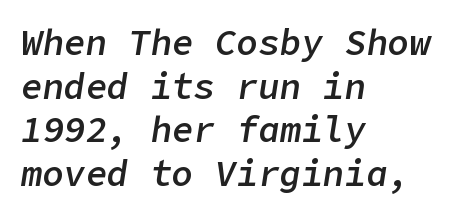
The image shows 36 px semibold type, italic (leaning right); set left-aligned, line spacing 1.21x, normal letter spacing, not underlined; low stroke contrast and a medium x-height.
